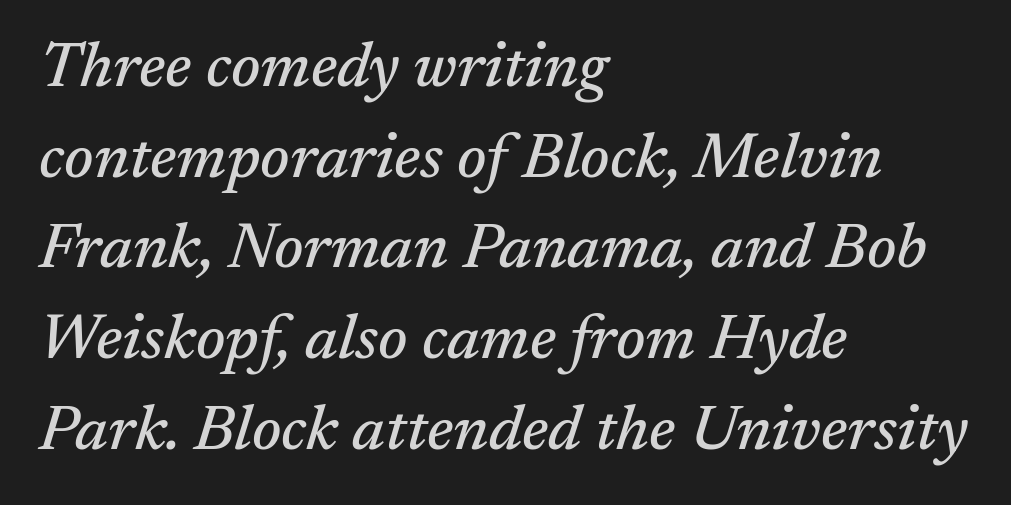
Q: Is the text italic (slanted)? A: Yes, it leans right by about 17 degrees.
Q: Is the typeface a serif or a sans-serif typeface? A: Serif.
Q: Is the text underlined? A: No.
Q: How is the paragraph aligned? A: Left-aligned.
Q: Is the spacing between letters normal or unusually wide? A: Normal.
Q: Is the spacing between lines tight, normal or loose? A: Normal.
Q: Width (condensed, normal, or wide)? A: Normal.
Q: Stroke contrast? A: Medium.
Q: x-height? A: Medium.
Q: Monospaced? A: No.
